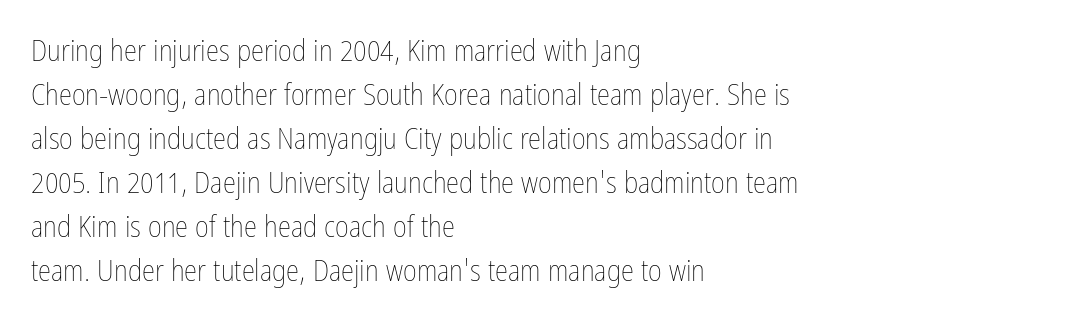
The image shows 30 px thin, condensed type, upright; set left-aligned, normal line spacing (1.47x), normal letter spacing, not underlined; low stroke contrast and a medium x-height.
